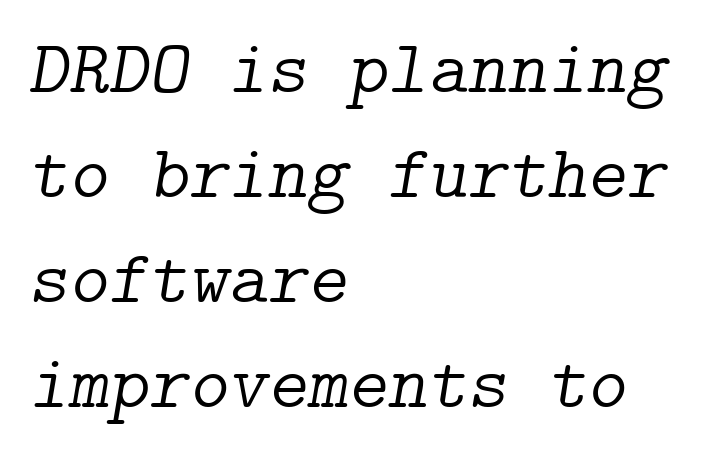
The image shows 76 px light serif type, italic (leaning right); set left-aligned, normal line spacing (1.38x), normal letter spacing, not underlined; low stroke contrast and a medium x-height.
